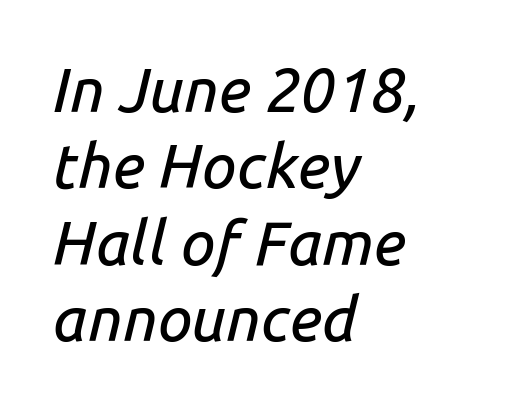
The image shows 62 px text type, italic (leaning right); set left-aligned, line spacing 1.23x, normal letter spacing, not underlined; low stroke contrast and a medium x-height.
